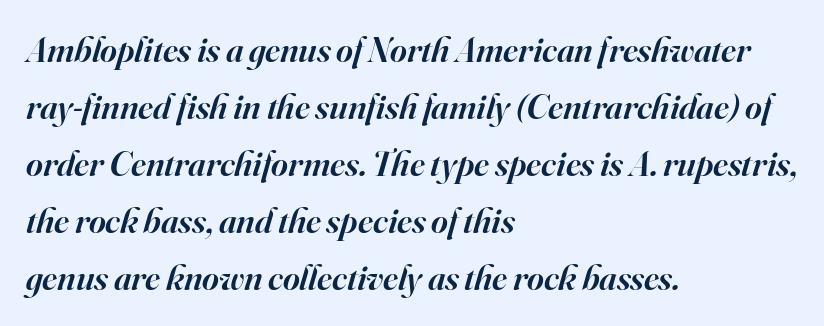
Q: Is the text bold? A: Semi-bold.
Q: Is the text italic (slanted)? A: Yes, it leans right by about 16 degrees.
Q: Is the typeface a serif or a sans-serif typeface? A: Serif.
Q: Is the text underlined? A: No.
Q: How is the paragraph aligned? A: Left-aligned.
Q: Is the spacing between letters normal or unusually wide? A: Normal.
Q: Is the spacing between lines tight, normal or loose? A: Normal.
Q: Width (condensed, normal, or wide)? A: Normal.
Q: Stroke contrast? A: High.
Q: x-height? A: Small.
Q: Monospaced? A: No.
